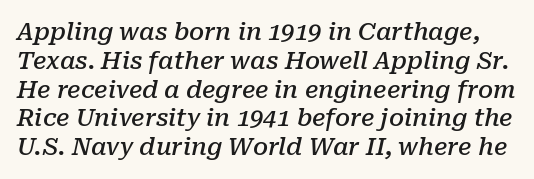
The image shows 24 px text type, italic (leaning right); set line spacing 1.2x, normal letter spacing, not underlined.
